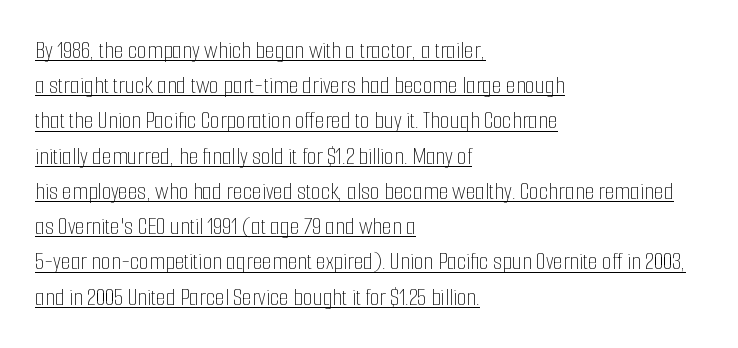
{"italic": "no", "bold": "no", "underline": "yes", "align": "left", "line_spacing": "normal", "line_spacing_ratio": 1.41, "letter_spacing": "normal", "letter_spacing_em": 0.0, "glyph_px": 25}
